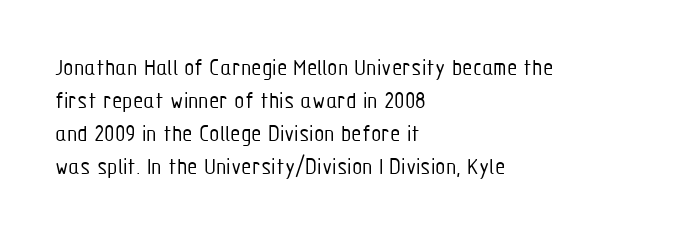
Q: Is the text bold? A: No.
Q: Is the text italic (slanted)? A: No, it is upright.
Q: Is the text underlined? A: No.
Q: How is the paragraph aligned? A: Left-aligned.
Q: Is the spacing between letters normal or unusually wide? A: Normal.
Q: Is the spacing between lines tight, normal or loose? A: Normal.
